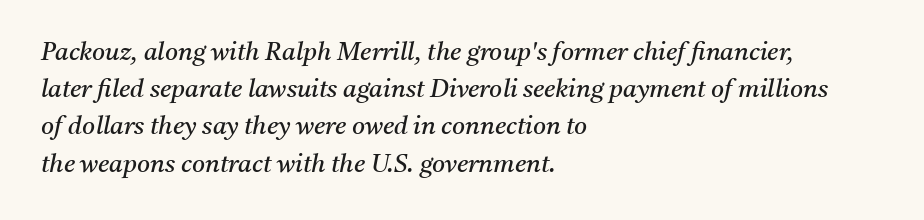
{"italic": "yes", "lean": "right", "slant_degrees": 11, "bold": "no", "underline": "no", "align": "left", "line_spacing": "normal", "line_spacing_ratio": 1.49, "letter_spacing": "normal", "letter_spacing_em": 0.0, "glyph_px": 25}
